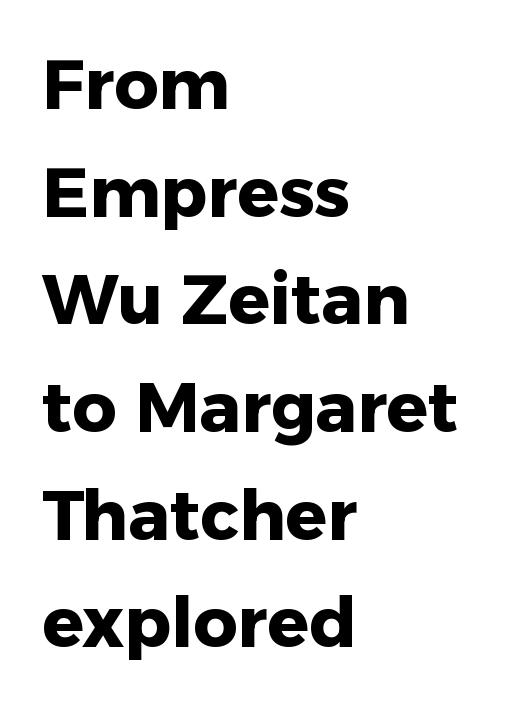
The image shows 69 px heavy sans-serif type, upright; set left-aligned, normal line spacing (1.56x), normal letter spacing, not underlined; low stroke contrast and a medium x-height.
